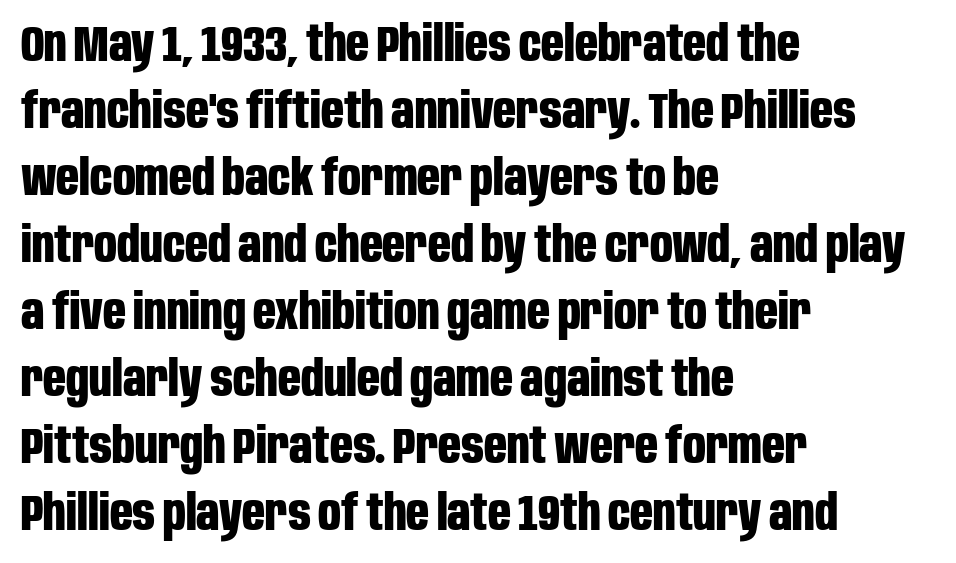
Every row of glyphs begins at an identical x-position on the left. How heavy is the stroke? Heavy — this is a bold. Italic: no, the glyphs are upright roman. The leading is moderate, giving the passage an even texture. No extra tracking has been applied to these lines.
